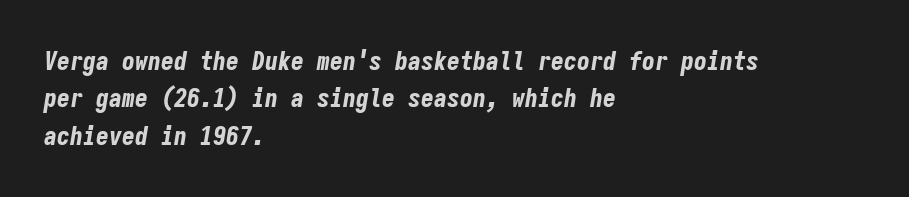
{"italic": "yes", "lean": "right", "slant_degrees": 9, "bold": "yes", "underline": "no", "align": "left", "line_spacing": "normal", "line_spacing_ratio": 1.44, "letter_spacing": "normal", "letter_spacing_em": 0.0, "glyph_px": 26}
